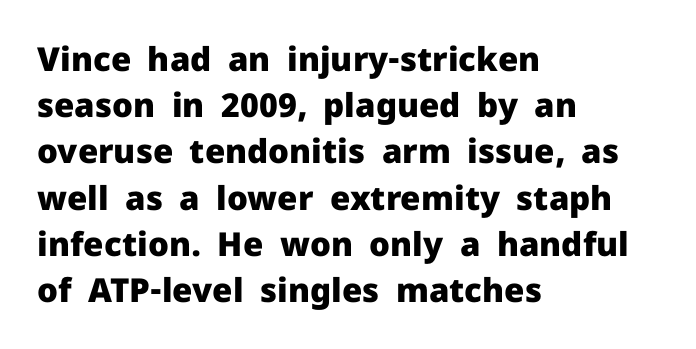
In terms of posture, this sample is upright. What stands out about the letter spacing? Nothing — it is the standard amount. Each glyph is drawn with heavy, bold strokes. Vertical spacing — default. Honestly, there is no underline to notice here at all. A typesetter would call this proportional, since set widths differ per character.
